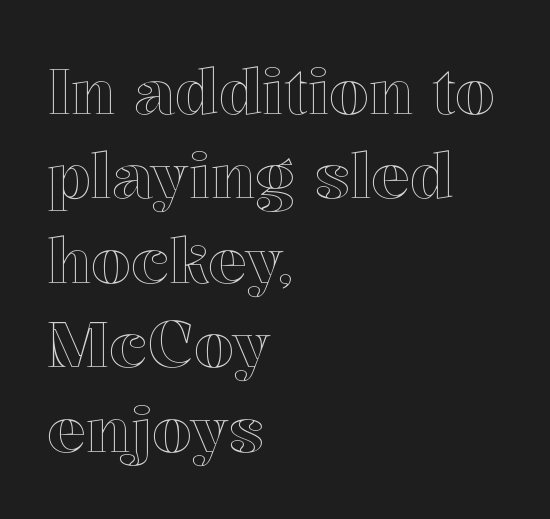
The image shows 64 px text type, upright; set left-aligned, normal line spacing (1.32x), normal letter spacing, not underlined; a medium x-height.
